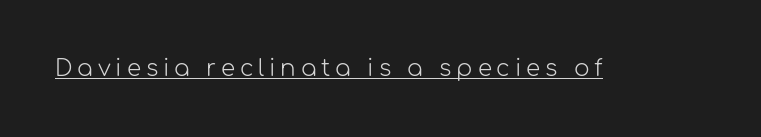
Q: Is the text bold? A: No.
Q: Is the text italic (slanted)? A: No, it is upright.
Q: Is the text underlined? A: Yes.
Q: Is the spacing between letters normal or unusually wide? A: Unusually wide.
